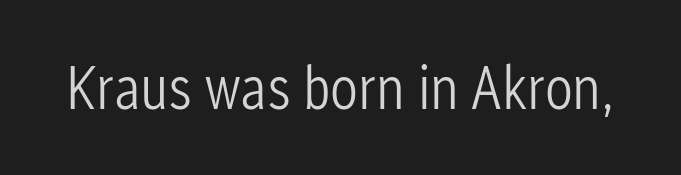
Characters remain perfectly vertical along every line. Caption: face not bold, strokes unweighted. Descender tails drop into unmarked territory. Students, note that the glyphs here touch the page at normal intervals. Each letter keeps its own natural width here, so spacing adapts to shape. Typographically, this falls in the sans-serif category.
